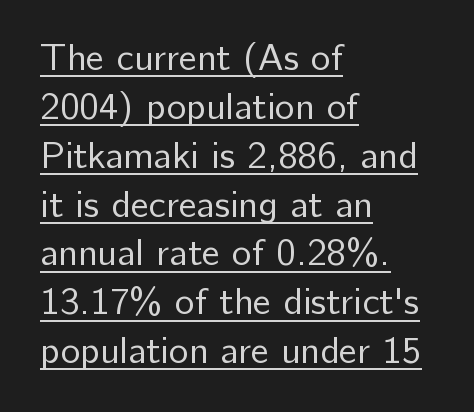
The image shows 37 px regular-weight sans-serif type, upright; set left-aligned, normal line spacing (1.32x), normal letter spacing, underlined; low stroke contrast and a medium x-height.
